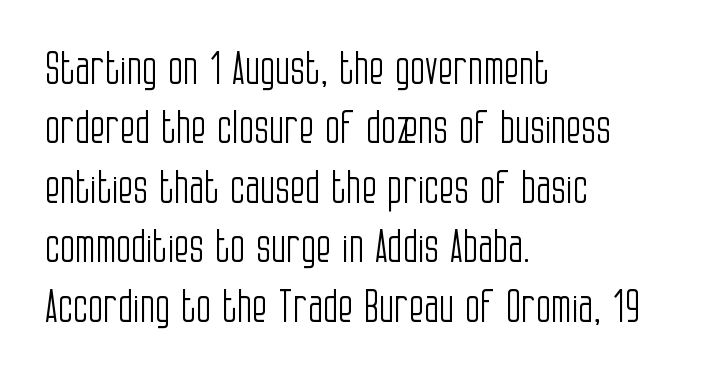
Designer's note — italics off, roman on. Do the characters align in a grid? No, the font is proportional. A classic flush-left, rag-right setting is used for this passage. Nothing heavy about these letters — not bold at all. The baseline area is clear. Does the type have serifs? No, each stem ends abruptly.
